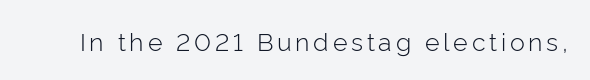
{"italic": "no", "bold": "no", "underline": "no", "glyph_px": 25}
